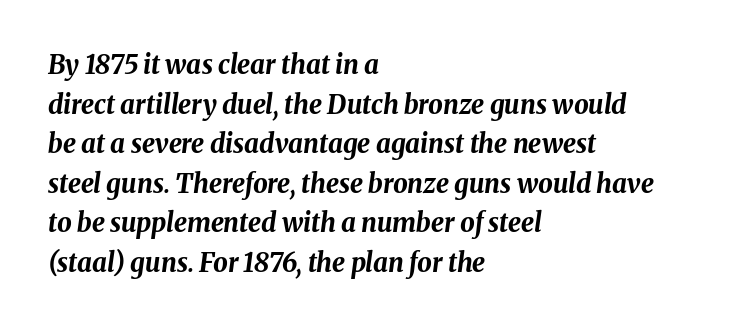
{"italic": "yes", "lean": "right", "slant_degrees": 8, "bold": "yes", "underline": "no", "align": "left", "line_spacing": "normal", "line_spacing_ratio": 1.52, "letter_spacing": "normal", "letter_spacing_em": 0.0, "glyph_px": 26}
